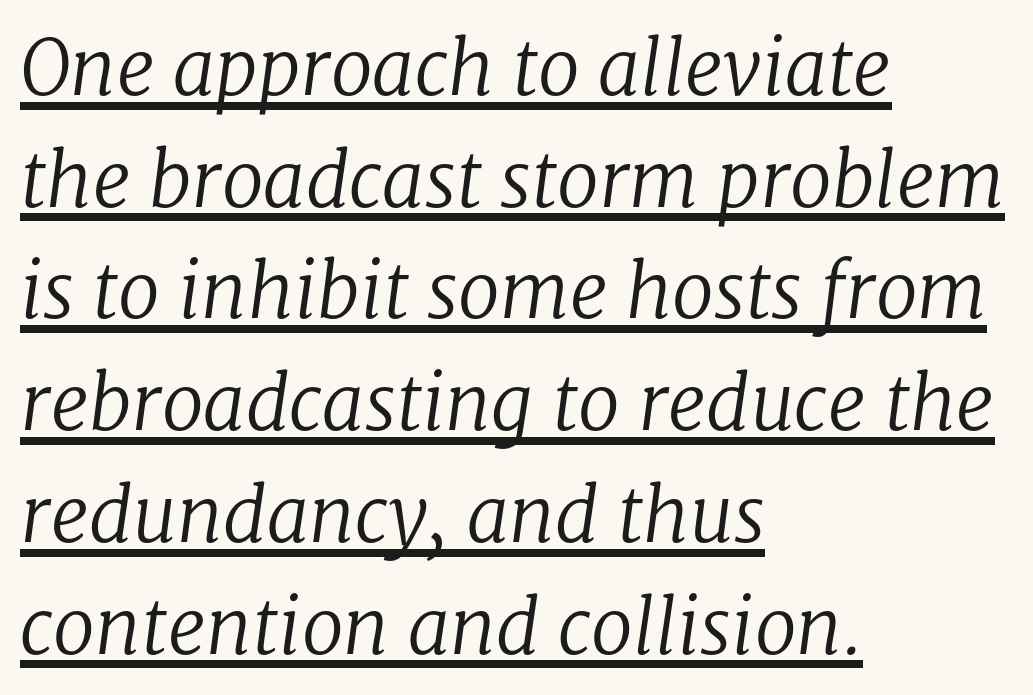
The image shows 76 px regular-weight serif type, italic (leaning right); set left-aligned, normal line spacing (1.47x), normal letter spacing, underlined; low stroke contrast and a medium x-height.
